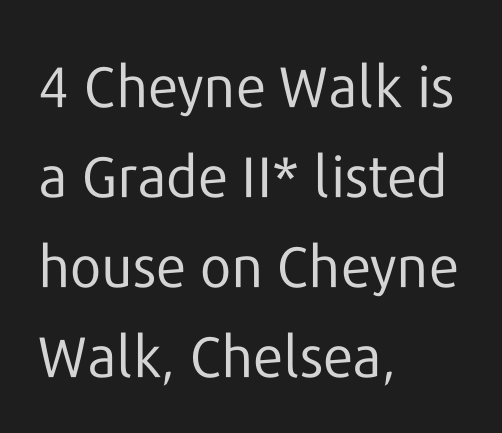
Q: Is the text bold? A: No.
Q: Is the text italic (slanted)? A: No, it is upright.
Q: Is the typeface a serif or a sans-serif typeface? A: Sans-serif.
Q: Is the text underlined? A: No.
Q: How is the paragraph aligned? A: Left-aligned.
Q: Is the spacing between letters normal or unusually wide? A: Normal.
Q: Is the spacing between lines tight, normal or loose? A: Normal.
Q: Width (condensed, normal, or wide)? A: Normal.
Q: Stroke contrast? A: Low.
Q: x-height? A: Medium.
Q: Monospaced? A: No.
